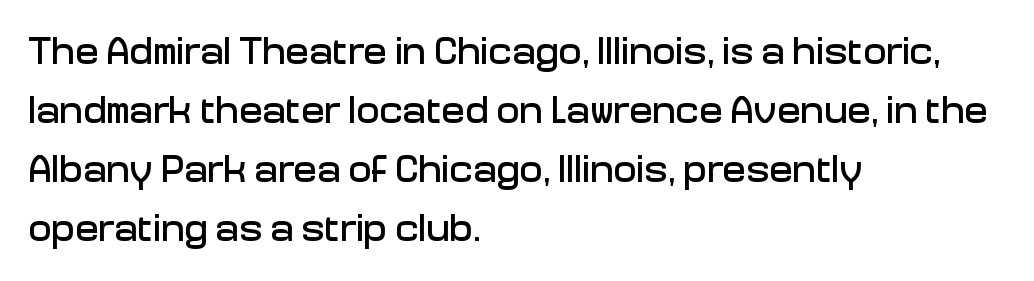
Q: Is the text italic (slanted)? A: No, it is upright.
Q: Is the typeface a serif or a sans-serif typeface? A: Sans-serif.
Q: Is the text underlined? A: No.
Q: How is the paragraph aligned? A: Left-aligned.
Q: Is the spacing between letters normal or unusually wide? A: Normal.
Q: Is the spacing between lines tight, normal or loose? A: Normal.
Q: Width (condensed, normal, or wide)? A: Normal.
Q: Stroke contrast? A: Low.
Q: x-height? A: Medium.
Q: Monospaced? A: No.
